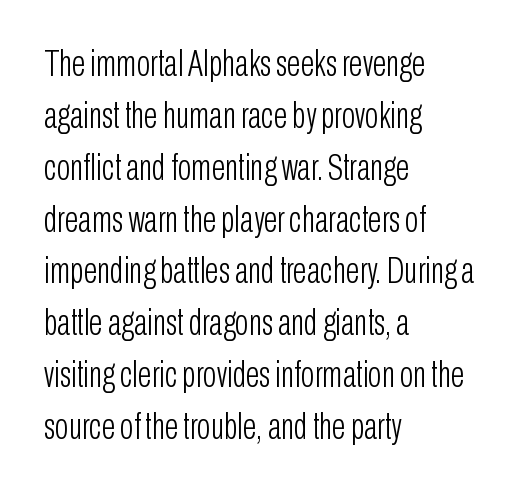
The image shows 36 px light, condensed sans-serif type, upright; set left-aligned, normal line spacing (1.44x), normal letter spacing, not underlined; low stroke contrast and a medium x-height.
